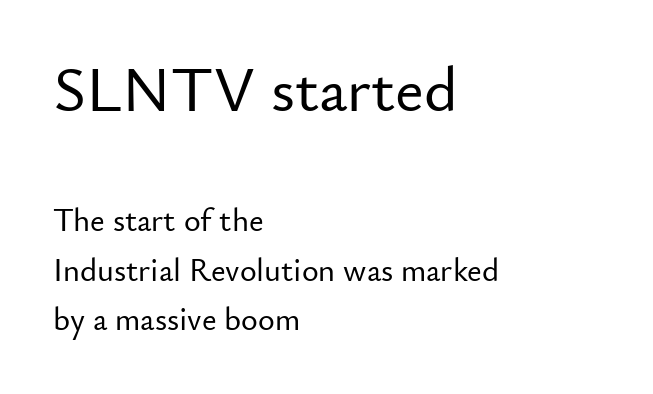
Q: Is the text italic (slanted)? A: No, it is upright.
Q: Is the typeface a serif or a sans-serif typeface? A: Sans-serif.
Q: Is the text underlined? A: No.
Q: How is the paragraph aligned? A: Left-aligned.
Q: Is the spacing between letters normal or unusually wide? A: Normal.
Q: Is the spacing between lines tight, normal or loose? A: Normal.
Q: Which block of text is set in a larger size, the first (top) or the second (bottom)? A: The first (top) one.
Q: Width (condensed, normal, or wide)? A: Normal.
Q: Stroke contrast? A: Low.
Q: x-height? A: Small.
Q: Monospaced? A: No.
